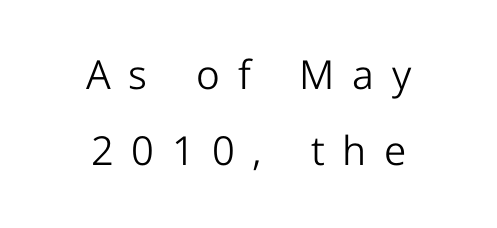
Short and long lines alike share a common midpoint. Font category for this specimen: sans-serif. Someone cranked the tracking dial way up on this one. The letters advance in unequal steps, a hallmark of proportional type. Stroke thickness stays within the range of a standard reading face or lighter.
